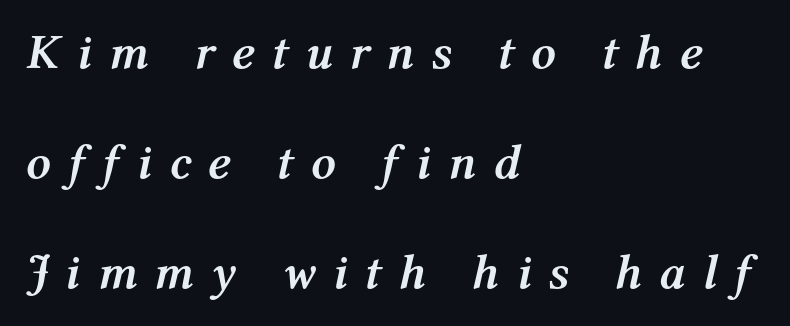
{"italic": "yes", "lean": "right", "slant_degrees": 12, "bold": "yes", "weight": "semibold", "width": "normal", "stroke_contrast": "medium", "x_height": "medium", "monospaced": "no", "underline": "no", "align": "left", "line_spacing": "loose", "line_spacing_ratio": 2.25, "letter_spacing": "wide", "letter_spacing_em": 0.34, "glyph_px": 49}
